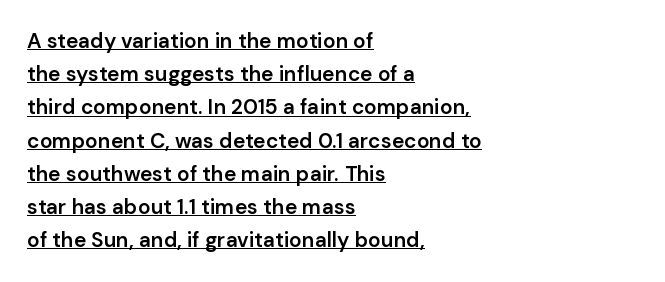
Q: Is the text bold? A: Semi-bold.
Q: Is the text italic (slanted)? A: No, it is upright.
Q: Is the text underlined? A: Yes.
Q: How is the paragraph aligned? A: Left-aligned.
Q: Is the spacing between letters normal or unusually wide? A: Normal.
Q: Is the spacing between lines tight, normal or loose? A: Normal.
